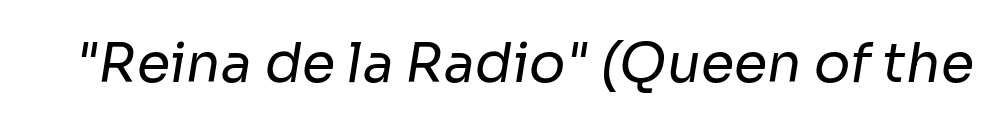
Q: Is the text bold? A: No.
Q: Is the typeface a serif or a sans-serif typeface? A: Sans-serif.
Q: Is the text underlined? A: No.
Q: Is the spacing between letters normal or unusually wide? A: Normal.
Q: Width (condensed, normal, or wide)? A: Normal.
Q: Stroke contrast? A: Low.
Q: x-height? A: Medium.
Q: Monospaced? A: No.
